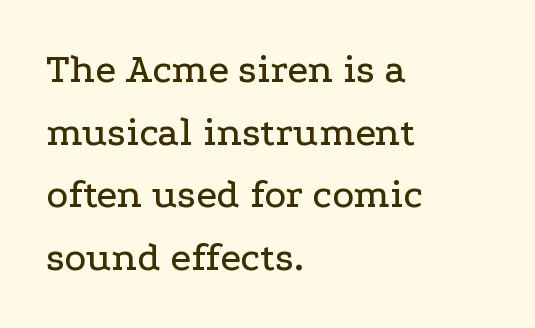
Q: Is the text italic (slanted)? A: No, it is upright.
Q: Is the typeface a serif or a sans-serif typeface? A: Serif.
Q: Is the text underlined? A: No.
Q: How is the paragraph aligned? A: Left-aligned.
Q: Is the spacing between letters normal or unusually wide? A: Normal.
Q: Is the spacing between lines tight, normal or loose? A: Normal.
Q: Width (condensed, normal, or wide)? A: Wide.
Q: Stroke contrast? A: Low.
Q: x-height? A: Medium.
Q: Monospaced? A: No.
